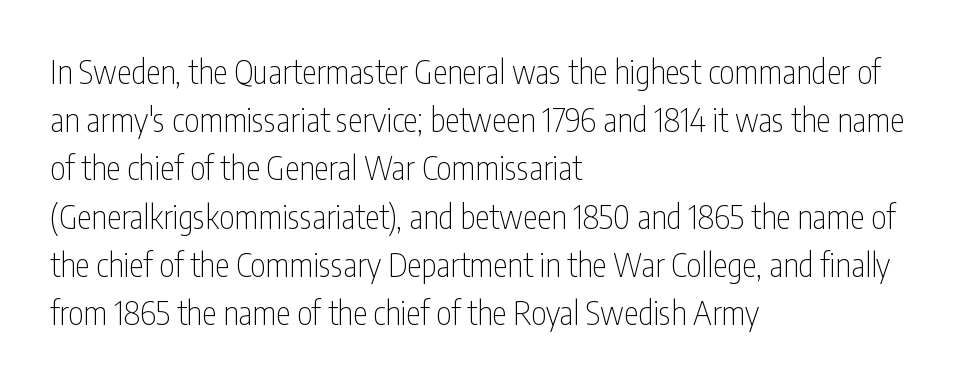
Q: Is the text bold? A: No.
Q: Is the text italic (slanted)? A: No, it is upright.
Q: Is the typeface a serif or a sans-serif typeface? A: Sans-serif.
Q: Is the text underlined? A: No.
Q: How is the paragraph aligned? A: Left-aligned.
Q: Is the spacing between letters normal or unusually wide? A: Normal.
Q: Is the spacing between lines tight, normal or loose? A: Normal.
Q: Width (condensed, normal, or wide)? A: Condensed.
Q: Stroke contrast? A: Low.
Q: x-height? A: Medium.
Q: Monospaced? A: No.
